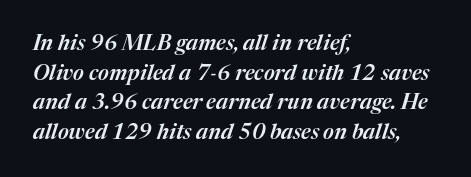
You can tell it's italic because the verticals aren't actually vertical. Bare-footed words on every line. All the whitespace from short lines collects on the right. The face used here is rendered with its standard letterfit. Reading down the column, the eye jumps a familiar distance to each next line.
